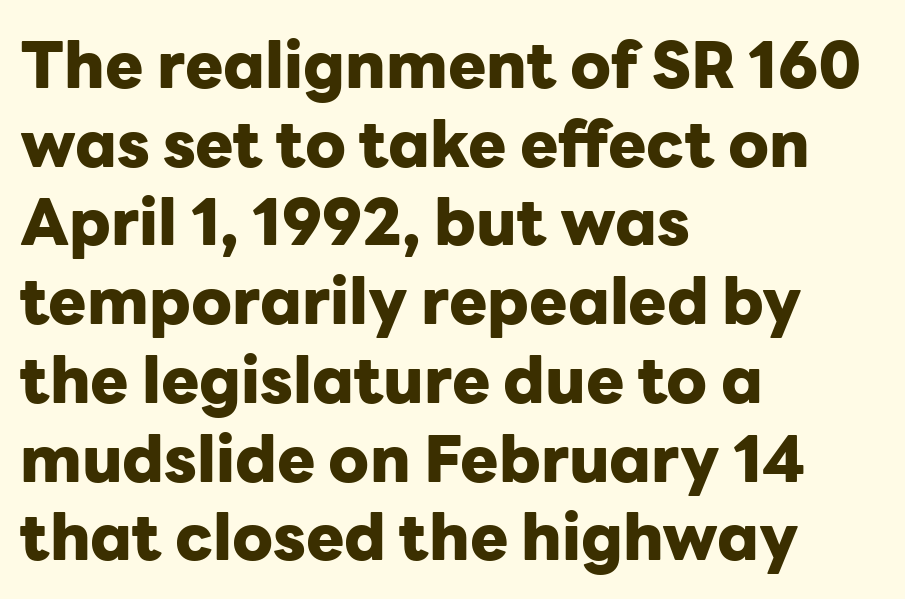
{"serif": "no", "italic": "no", "bold": "yes", "weight": "heavy", "width": "normal", "stroke_contrast": "low", "x_height": "medium", "monospaced": "no", "underline": "no", "align": "left", "line_spacing_ratio": 1.23, "letter_spacing": "normal", "letter_spacing_em": 0.0, "glyph_px": 64}
